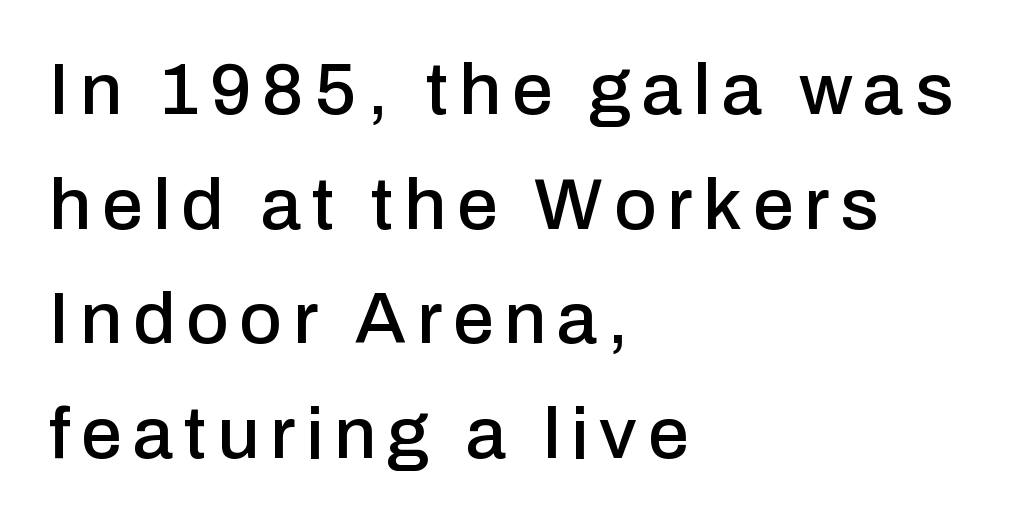
Posture: straight, roman, zero tilt. The letters advance in unequal steps, a hallmark of proportional type. Just letters on the line, the space beneath them empty. One glance says typical: line gaps are just what's usual. Layout note: lines flush left.
